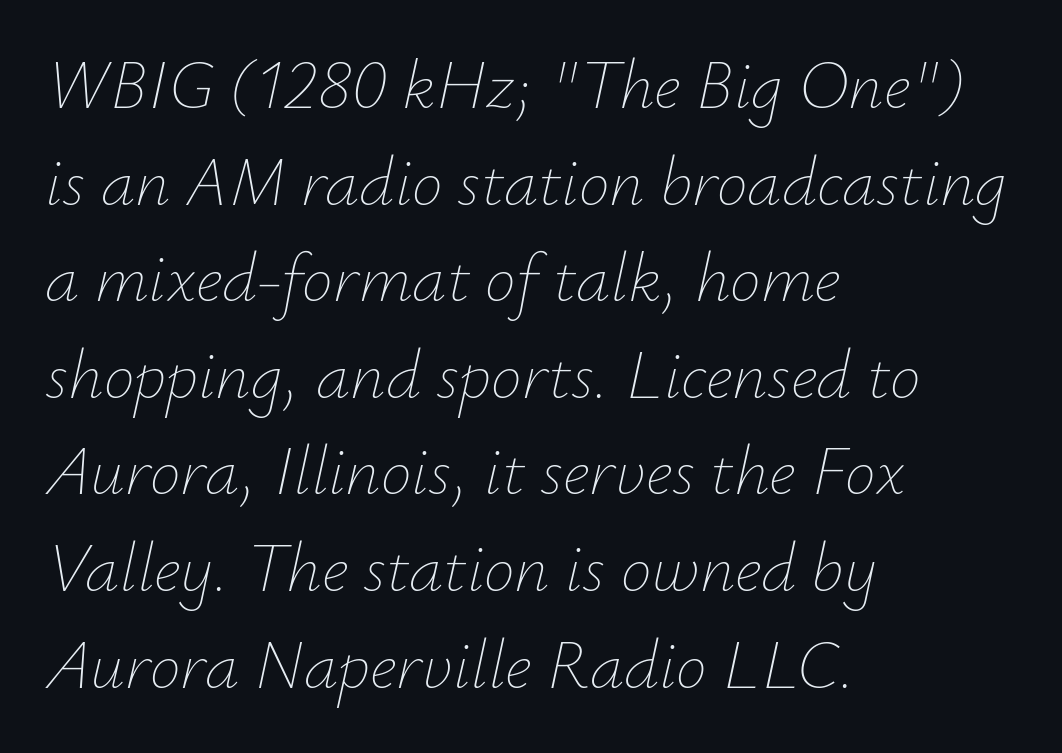
These lines stack with their left ends in a neat column. Spacing verdict: proportional, widths tailored to each character. Is this a heavy cut? Hardly; it is regular or lighter. Spacing between characters is what you'd get straight out of the box. Looking at the ascenders, they clearly lean. Honestly, there is no underline to notice here at all.
